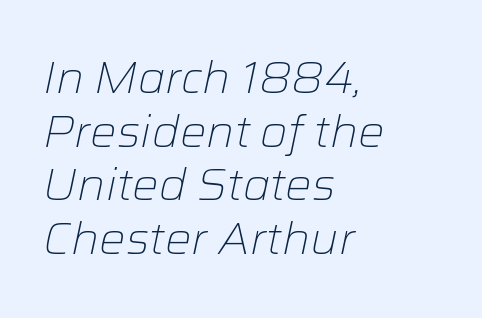
The image shows 44 px light type, italic (leaning right); set left-aligned, line spacing 1.22x, normal letter spacing, not underlined; low stroke contrast and a medium x-height.
